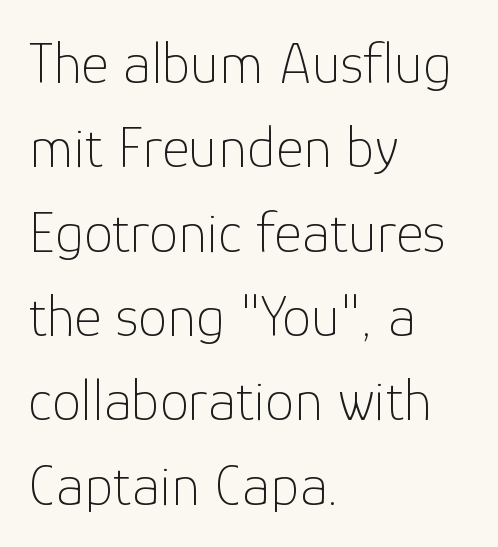
Q: Is the text bold? A: No.
Q: Is the text italic (slanted)? A: No, it is upright.
Q: Is the typeface a serif or a sans-serif typeface? A: Sans-serif.
Q: Is the text underlined? A: No.
Q: How is the paragraph aligned? A: Left-aligned.
Q: Is the spacing between letters normal or unusually wide? A: Normal.
Q: Is the spacing between lines tight, normal or loose? A: Normal.
Q: Width (condensed, normal, or wide)? A: Normal.
Q: Stroke contrast? A: Low.
Q: x-height? A: Medium.
Q: Monospaced? A: No.
